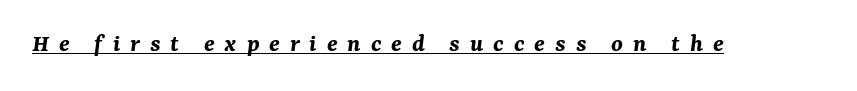
{"italic": "yes", "lean": "right", "slant_degrees": 7, "bold": "yes", "underline": "yes", "letter_spacing": "wide", "letter_spacing_em": 0.38, "glyph_px": 26}
